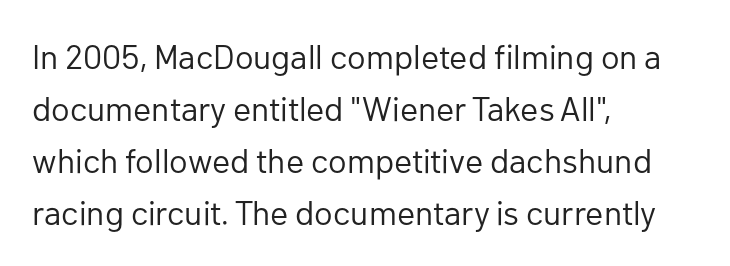
The image shows 34 px regular-weight sans-serif type, upright; set left-aligned, normal line spacing (1.53x), normal letter spacing, not underlined; low stroke contrast and a medium x-height.
